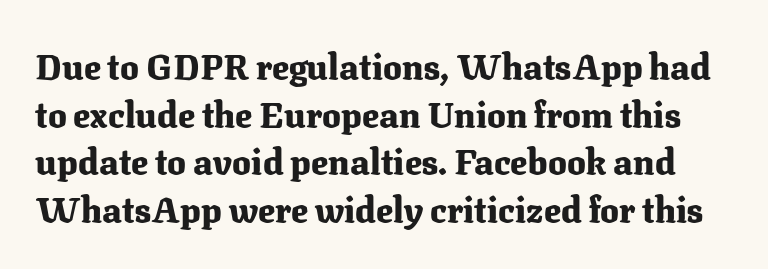
The image shows 35 px heavy serif type, upright; set normal line spacing (1.36x), normal letter spacing, not underlined; medium stroke contrast and a medium x-height.
